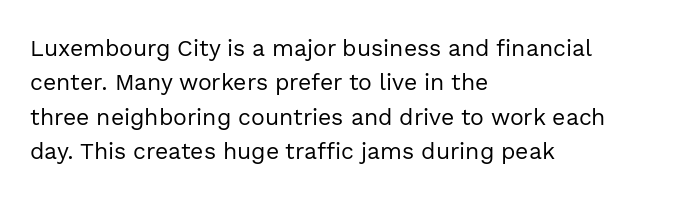
Q: Is the text bold? A: No.
Q: Is the text italic (slanted)? A: No, it is upright.
Q: Is the text underlined? A: No.
Q: How is the paragraph aligned? A: Left-aligned.
Q: Is the spacing between letters normal or unusually wide? A: Normal.
Q: Is the spacing between lines tight, normal or loose? A: Normal.
